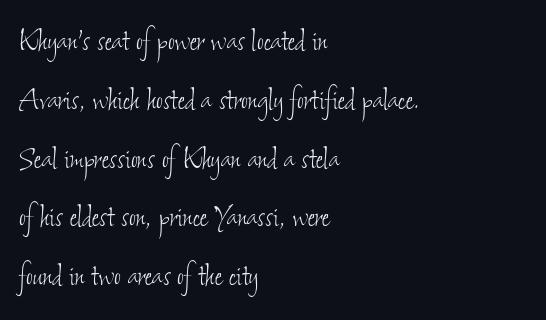
The image shows 37 px thin, condensed type; set left-aligned, normal line spacing (1.59x), normal letter spacing, not underlined; low stroke contrast and a small x-height.
